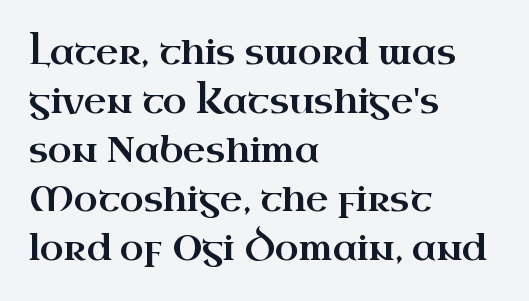
The image shows 35 px wide serif type, upright; set left-aligned, normal line spacing (1.4x), normal letter spacing, not underlined; high stroke contrast and a small x-height.
